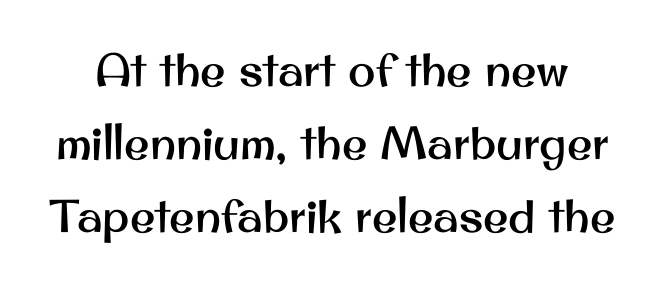
{"serif": "no", "italic": "no", "width": "normal", "stroke_contrast": "medium", "x_height": "small", "monospaced": "no", "underline": "no", "line_spacing": "normal", "line_spacing_ratio": 1.59, "letter_spacing": "normal", "letter_spacing_em": 0.0, "glyph_px": 46}
